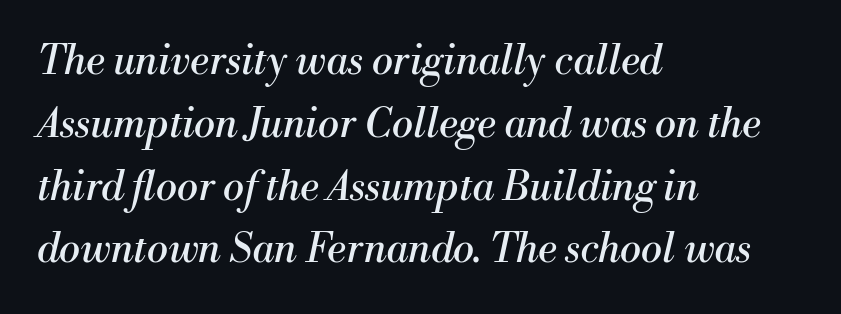
The image shows 40 px regular-weight serif type, italic (leaning right); set left-aligned, normal line spacing (1.57x), normal letter spacing, not underlined; medium stroke contrast and a small x-height.
